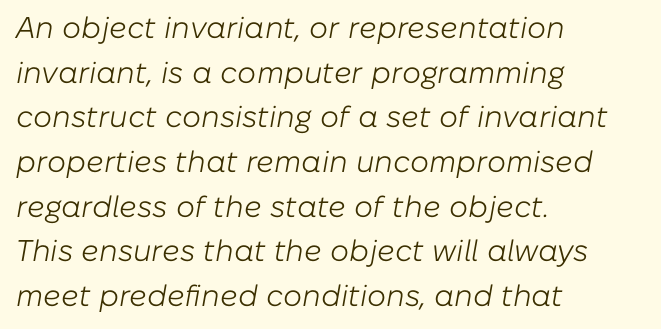
Q: Is the text bold? A: No.
Q: Is the text italic (slanted)? A: Yes, it leans right by about 10 degrees.
Q: Is the text underlined? A: No.
Q: How is the paragraph aligned? A: Left-aligned.
Q: Is the spacing between letters normal or unusually wide? A: Normal.
Q: Is the spacing between lines tight, normal or loose? A: Normal.
Q: Width (condensed, normal, or wide)? A: Normal.
Q: Stroke contrast? A: Low.
Q: x-height? A: Medium.
Q: Monospaced? A: No.
